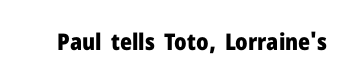
Q: Is the text bold? A: Yes.
Q: Is the text italic (slanted)? A: No, it is upright.
Q: Is the text underlined? A: No.
Q: Is the spacing between letters normal or unusually wide? A: Normal.
